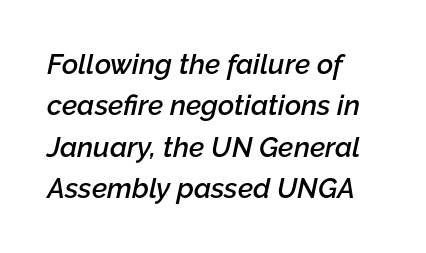
Q: Is the text bold? A: Semi-bold.
Q: Is the text italic (slanted)? A: Yes, it leans right by about 12 degrees.
Q: Is the text underlined? A: No.
Q: How is the paragraph aligned? A: Left-aligned.
Q: Is the spacing between letters normal or unusually wide? A: Normal.
Q: Is the spacing between lines tight, normal or loose? A: Normal.
Q: Width (condensed, normal, or wide)? A: Normal.
Q: Stroke contrast? A: Low.
Q: x-height? A: Medium.
Q: Monospaced? A: No.
